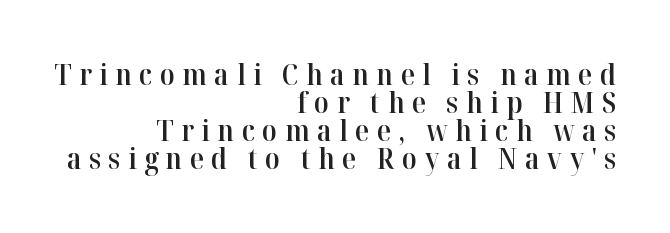
{"serif": "yes", "italic": "no", "bold": "semi", "weight": "semibold", "width": "normal", "stroke_contrast": "high", "x_height": "medium", "monospaced": "no", "underline": "no", "align": "right", "line_spacing": "tight", "line_spacing_ratio": 0.97, "letter_spacing": "wide", "letter_spacing_em": 0.26, "glyph_px": 29}
